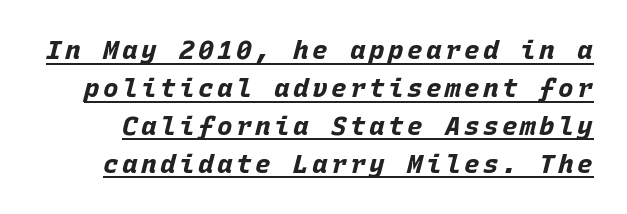
{"italic": "yes", "lean": "right", "slant_degrees": 15, "bold": "yes", "underline": "yes", "line_spacing": "normal", "line_spacing_ratio": 1.46, "glyph_px": 26}
